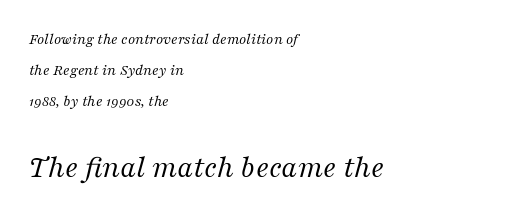
This block would shrink considerably if given ordinary leading; it's expanded now. Unmarked baselines from the first word to the last. Alignment: flush left. Caption: upper text group reduced, lower text group enlarged. This rendering employs a face with finishing strokes, i.e., a serif.
